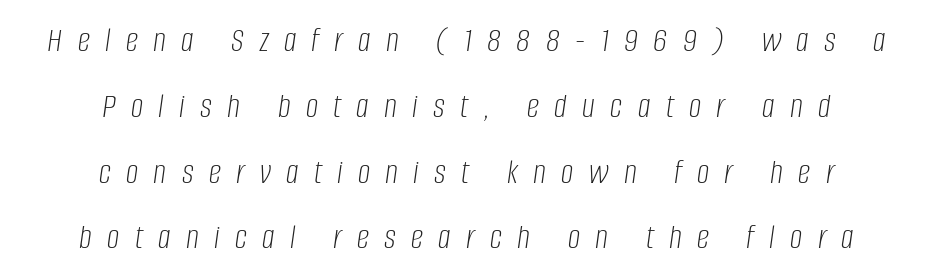
Q: Is the text bold? A: No.
Q: Is the text italic (slanted)? A: Yes, it leans right by about 8 degrees.
Q: Is the text underlined? A: No.
Q: How is the paragraph aligned? A: Centered.
Q: Is the spacing between letters normal or unusually wide? A: Unusually wide.
Q: Width (condensed, normal, or wide)? A: Condensed.
Q: Stroke contrast? A: Low.
Q: x-height? A: Large.
Q: Monospaced? A: No.
